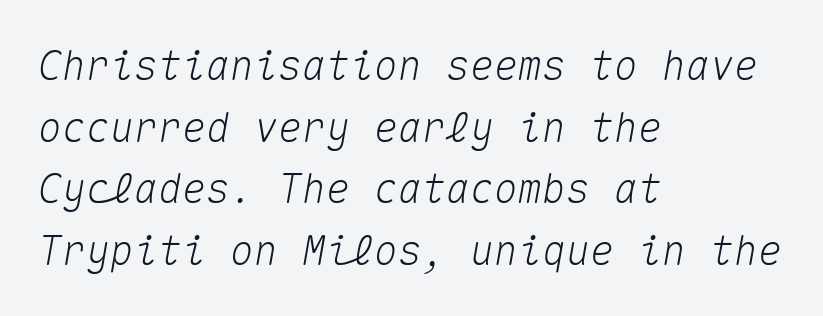
Q: Is the text italic (slanted)? A: Yes, it leans right by about 10 degrees.
Q: Is the text underlined? A: No.
Q: How is the paragraph aligned? A: Left-aligned.
Q: Is the spacing between letters normal or unusually wide? A: Normal.
Q: Is the spacing between lines tight, normal or loose? A: Normal.
Q: Width (condensed, normal, or wide)? A: Normal.
Q: Stroke contrast? A: Medium.
Q: x-height? A: Medium.
Q: Monospaced? A: Yes.
